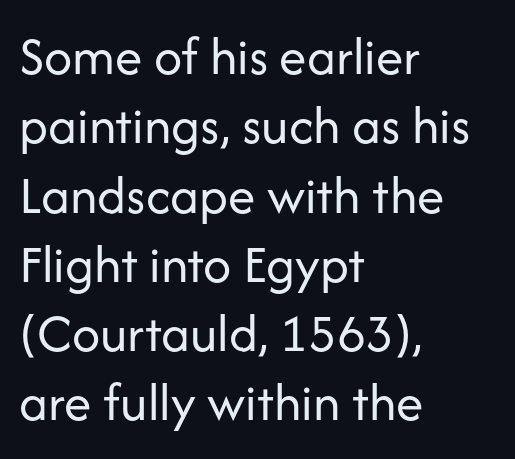
Q: Is the text bold? A: No.
Q: Is the text italic (slanted)? A: No, it is upright.
Q: Is the typeface a serif or a sans-serif typeface? A: Sans-serif.
Q: Is the text underlined? A: No.
Q: How is the paragraph aligned? A: Left-aligned.
Q: Is the spacing between letters normal or unusually wide? A: Normal.
Q: Is the spacing between lines tight, normal or loose? A: Normal.
Q: Width (condensed, normal, or wide)? A: Normal.
Q: Stroke contrast? A: Low.
Q: x-height? A: Medium.
Q: Monospaced? A: No.
